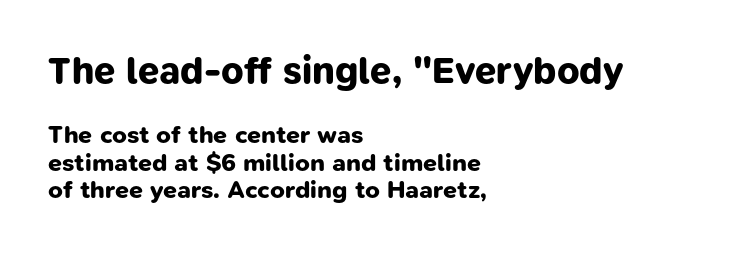
Q: Is the text bold? A: Yes.
Q: Is the typeface a serif or a sans-serif typeface? A: Sans-serif.
Q: Is the text underlined? A: No.
Q: How is the paragraph aligned? A: Left-aligned.
Q: Is the spacing between letters normal or unusually wide? A: Normal.
Q: Is the spacing between lines tight, normal or loose? A: Tight.
Q: Which block of text is set in a larger size, the first (top) or the second (bottom)? A: The first (top) one.
Q: Width (condensed, normal, or wide)? A: Normal.
Q: Stroke contrast? A: Low.
Q: x-height? A: Medium.
Q: Monospaced? A: No.
